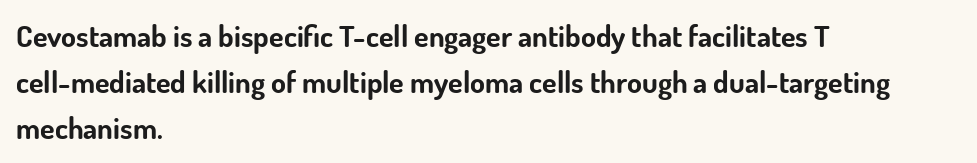
Q: Is the text bold? A: Yes.
Q: Is the text italic (slanted)? A: No, it is upright.
Q: Is the typeface a serif or a sans-serif typeface? A: Sans-serif.
Q: Is the text underlined? A: No.
Q: How is the paragraph aligned? A: Left-aligned.
Q: Is the spacing between letters normal or unusually wide? A: Normal.
Q: Is the spacing between lines tight, normal or loose? A: Normal.
Q: Width (condensed, normal, or wide)? A: Normal.
Q: Stroke contrast? A: Low.
Q: x-height? A: Small.
Q: Monospaced? A: No.
